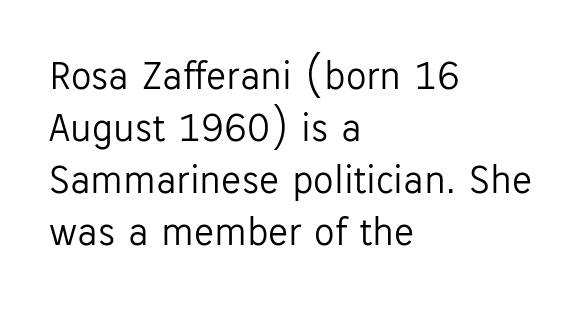
A light-to-regular cut is what we see here. Regular leading. Notice how the stems are strictly vertical — no italics here. This rendering leaves character spacing at its baseline value. Lines of text with bare space underneath. The passage shown is typeset with a sans-serif family.
